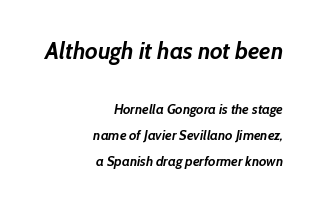
Q: Is the text bold? A: Yes.
Q: Is the text italic (slanted)? A: Yes, it leans right by about 10 degrees.
Q: Is the text underlined? A: No.
Q: How is the paragraph aligned? A: Right-aligned.
Q: Is the spacing between letters normal or unusually wide? A: Normal.
Q: Which block of text is set in a larger size, the first (top) or the second (bottom)? A: The first (top) one.
